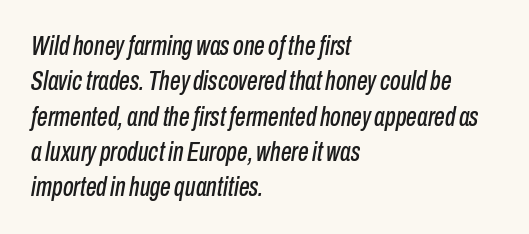
Q: Is the text italic (slanted)? A: Yes, it leans right by about 10 degrees.
Q: Is the text underlined? A: No.
Q: How is the paragraph aligned? A: Left-aligned.
Q: Is the spacing between letters normal or unusually wide? A: Normal.
Q: Is the spacing between lines tight, normal or loose? A: Normal.
